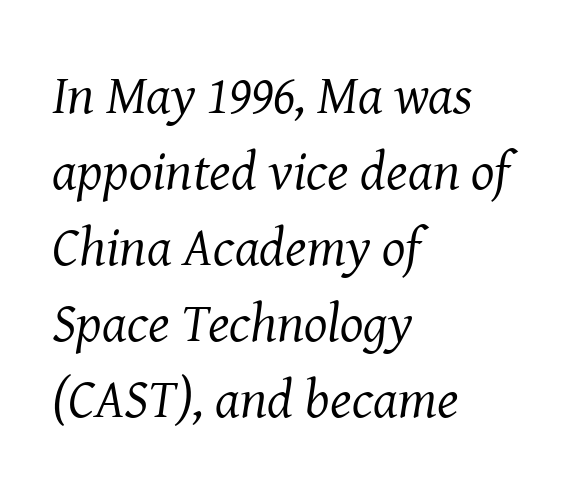
{"serif": "yes", "italic": "yes", "lean": "right", "slant_degrees": 8, "bold": "no", "weight": "regular", "width": "normal", "stroke_contrast": "medium", "x_height": "medium", "monospaced": "no", "underline": "no", "align": "left", "line_spacing": "normal", "line_spacing_ratio": 1.38, "letter_spacing": "normal", "letter_spacing_em": 0.0, "glyph_px": 55}
